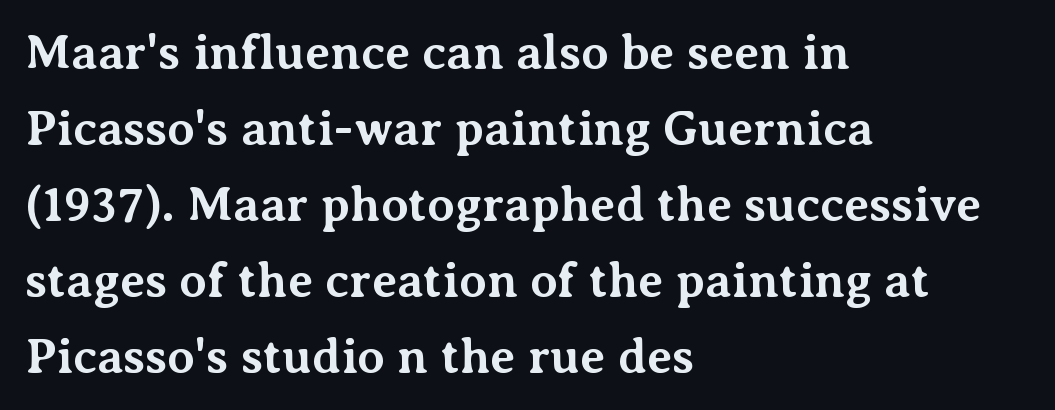
The rendering uses natural spacing where letterforms have individual widths. Every character sits straight up, as roman type does. The face used here has the dense, thick strokes of a bold. Honestly, the row spacing looks completely unremarkable. The rendering shows small feet on the letterforms — a serif design. Tracking value appears to be zero — textbook default spacing.
